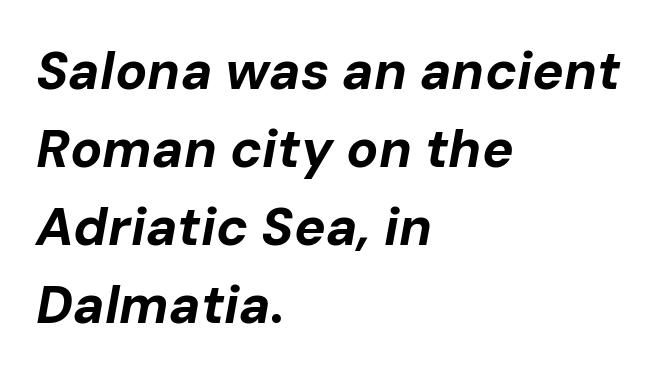
The image shows 53 px bold type, italic (leaning right); set left-aligned, normal line spacing (1.47x), normal letter spacing, not underlined; low stroke contrast and a medium x-height.
